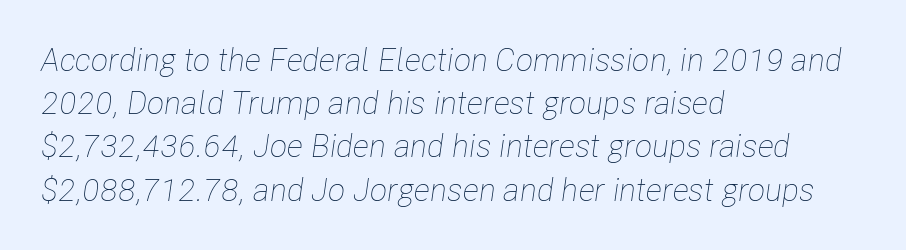
{"italic": "yes", "lean": "right", "slant_degrees": 8, "bold": "no", "weight": "thin", "width": "condensed", "stroke_contrast": "low", "x_height": "medium", "monospaced": "no", "underline": "no", "align": "left", "line_spacing": "normal", "line_spacing_ratio": 1.35, "letter_spacing": "normal", "letter_spacing_em": 0.0, "glyph_px": 32}
